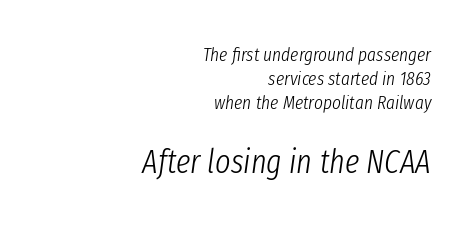
The image shows 33 px light, condensed type, italic (leaning right); set right-aligned, normal line spacing (1.27x), normal letter spacing, not underlined; the second (bottom) block is 1.74x larger; low stroke contrast and a medium x-height.
